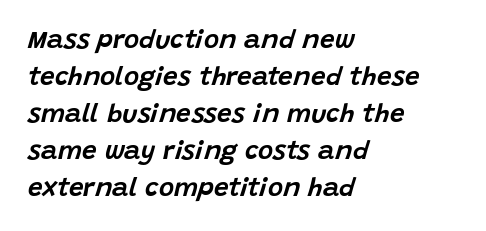
The image shows 26 px text type, italic (leaning right); set left-aligned, normal line spacing (1.42x), normal letter spacing, not underlined.
